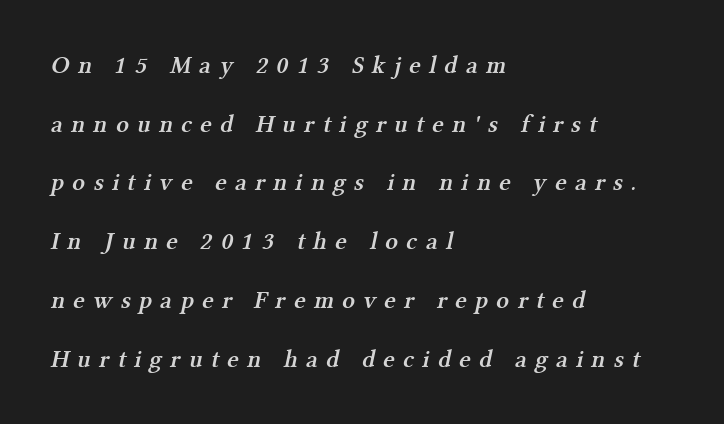
Q: Is the text bold? A: Semi-bold.
Q: Is the text underlined? A: No.
Q: How is the paragraph aligned? A: Left-aligned.
Q: Is the spacing between letters normal or unusually wide? A: Unusually wide.
Q: Is the spacing between lines tight, normal or loose? A: Loose.
